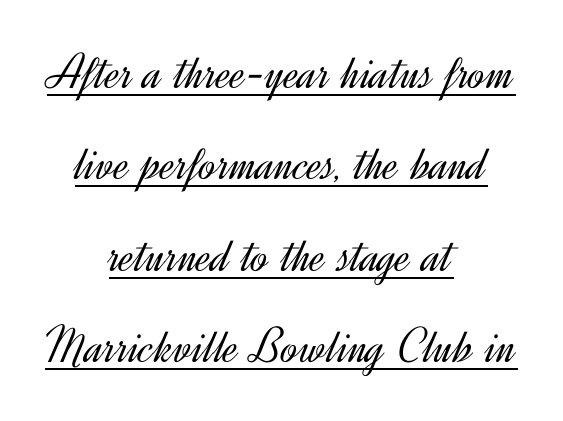
The strokes are not fattened; the text isn't bold. Look at the tracking — it's just the regular setting, nothing added. The face used here is proportionally spaced, like ordinary book or web type.
